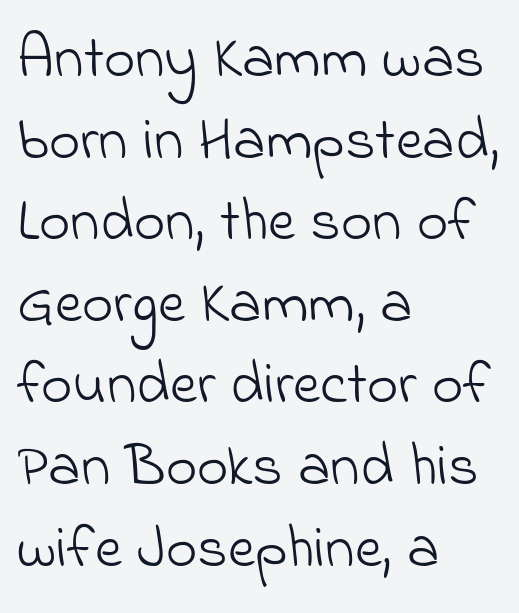
Q: Is the text bold? A: No.
Q: Is the typeface a serif or a sans-serif typeface? A: Sans-serif.
Q: Is the text underlined? A: No.
Q: How is the paragraph aligned? A: Left-aligned.
Q: Is the spacing between letters normal or unusually wide? A: Normal.
Q: Is the spacing between lines tight, normal or loose? A: Normal.
Q: Width (condensed, normal, or wide)? A: Normal.
Q: Stroke contrast? A: Low.
Q: x-height? A: Small.
Q: Monospaced? A: No.
